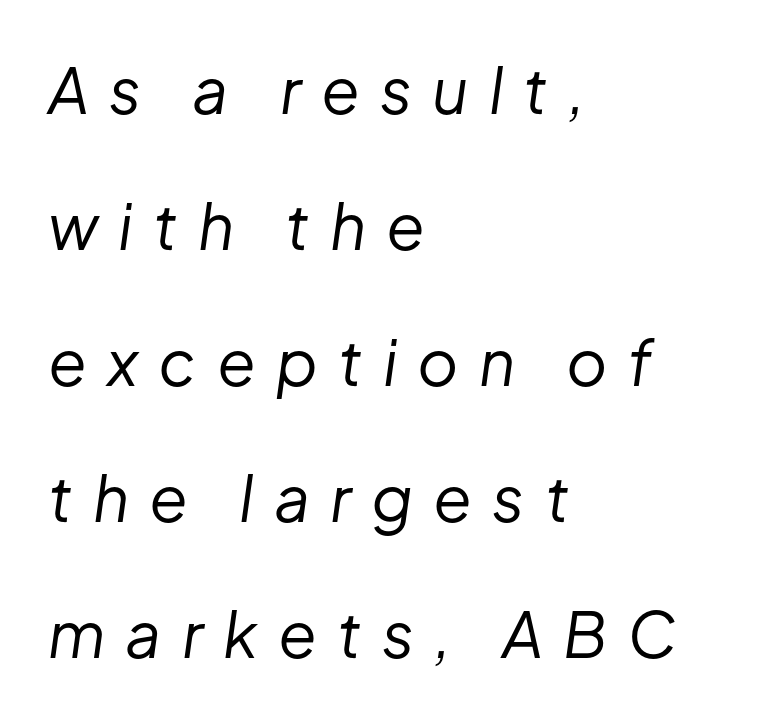
The image shows 63 px regular-weight type, italic (leaning right); set left-aligned, loose line spacing (2.16x), unusually wide letter spacing (+0.32 em), not underlined; low stroke contrast and a medium x-height.
